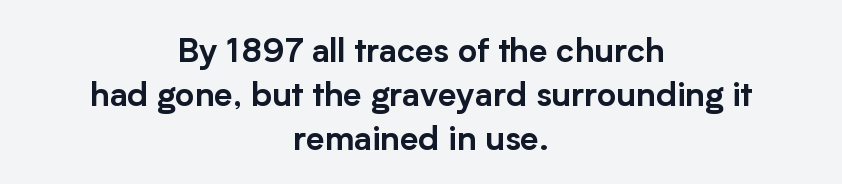
{"serif": "no", "italic": "no", "width": "normal", "stroke_contrast": "low", "x_height": "medium", "monospaced": "no", "underline": "no", "align": "center", "line_spacing": "normal", "line_spacing_ratio": 1.33, "letter_spacing": "normal", "letter_spacing_em": 0.0, "glyph_px": 33}
